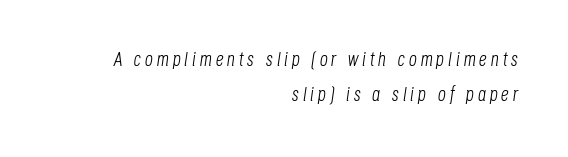
Q: Is the text bold? A: No.
Q: Is the text italic (slanted)? A: Yes, it leans right by about 8 degrees.
Q: Is the text underlined? A: No.
Q: How is the paragraph aligned? A: Right-aligned.
